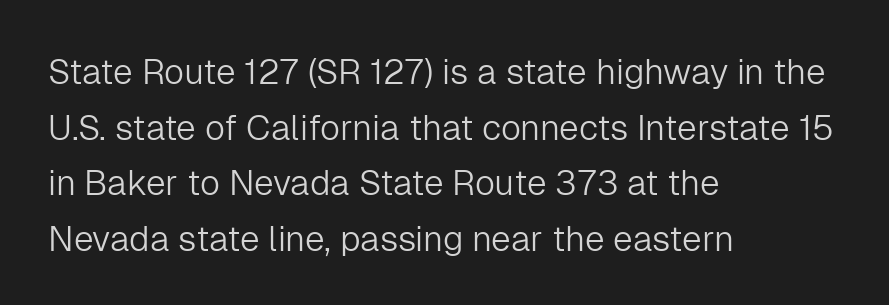
{"serif": "no", "italic": "no", "bold": "no", "weight": "light", "width": "normal", "stroke_contrast": "low", "x_height": "medium", "monospaced": "no", "underline": "no", "align": "left", "line_spacing": "normal", "line_spacing_ratio": 1.59, "letter_spacing": "normal", "letter_spacing_em": 0.0, "glyph_px": 35}
